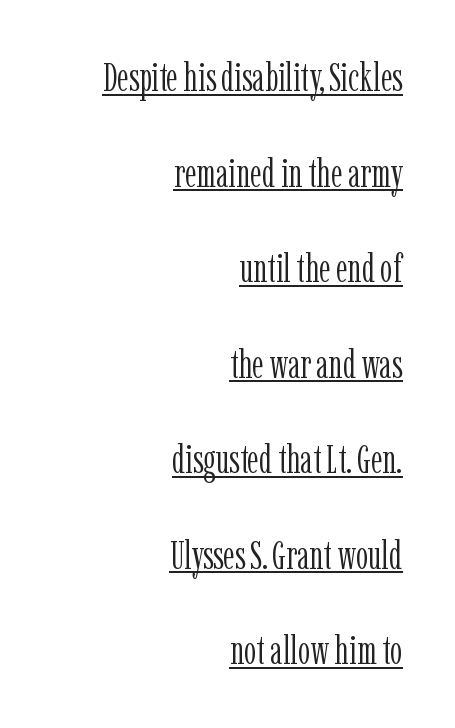
Caption: standard tracking, unaltered. Serifs: yes, visible at the terminals of the letterforms. Reading down the column, the eye jumps a long way to each next line. Every word sits above its own underline. Looks like regular typesetting: each glyph gets only the width it needs. Does the lettering tilt? It doesn't — this is upright.
